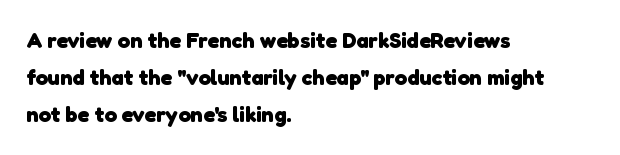
Anything drawn beneath the words? Only blank space. There is no visible air inserted between adjacent glyphs. Whoever set this chose a conventional vertical rhythm. Is the block centered? No — it sits flush against the left margin. A dark, heavy texture on the line: the type is bold.
